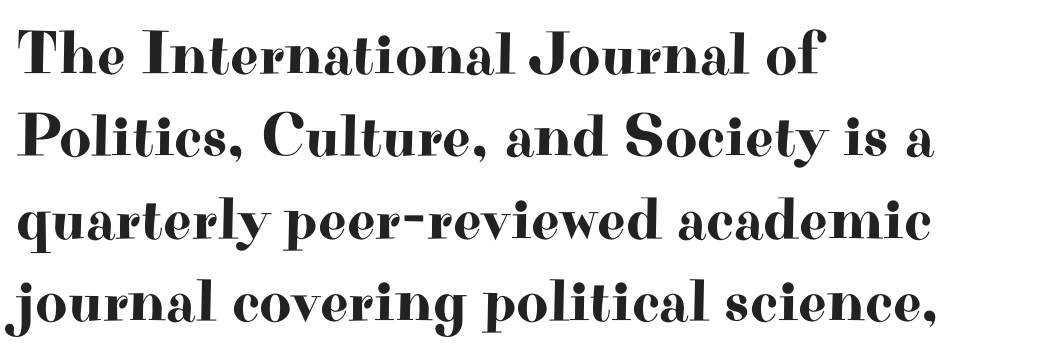
{"serif": "yes", "italic": "no", "width": "wide", "stroke_contrast": "high", "x_height": "small", "monospaced": "no", "underline": "no", "align": "left", "line_spacing": "normal", "line_spacing_ratio": 1.33, "letter_spacing": "normal", "letter_spacing_em": 0.0, "glyph_px": 62}
